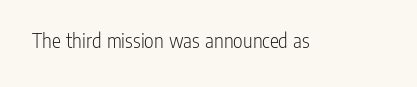
The image shows 21 px text type, upright; set normal letter spacing, not underlined.
